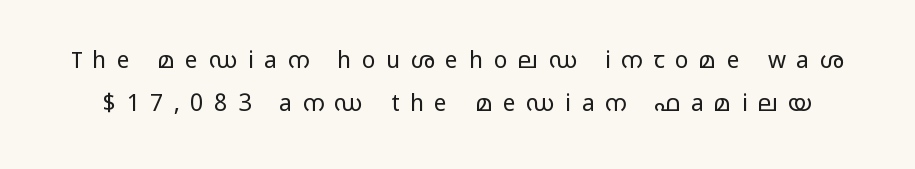
{"italic": "no", "bold": "no", "underline": "no", "line_spacing_ratio": 1.87, "letter_spacing": "wide", "letter_spacing_em": 0.46, "glyph_px": 23}
